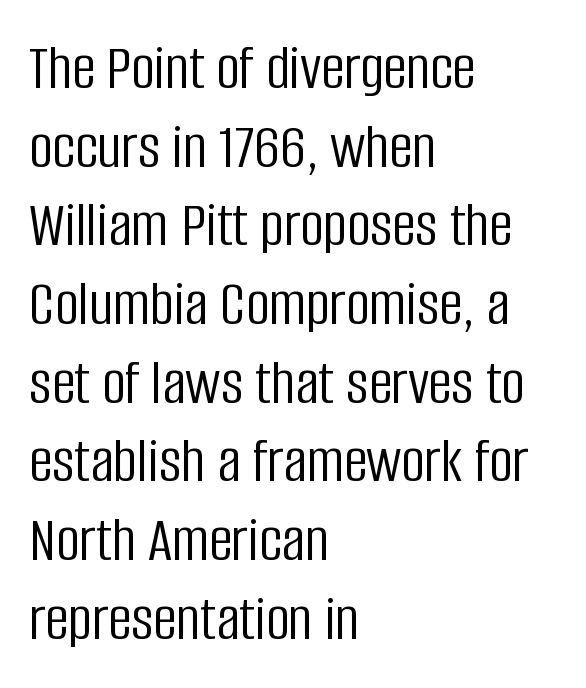
{"serif": "no", "italic": "no", "bold": "no", "weight": "light", "width": "condensed", "stroke_contrast": "low", "x_height": "large", "monospaced": "no", "underline": "no", "align": "left", "line_spacing_ratio": 1.21, "letter_spacing": "normal", "letter_spacing_em": 0.0, "glyph_px": 65}
